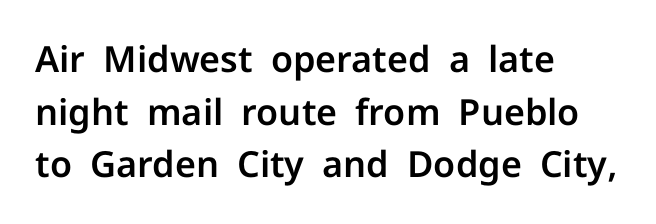
{"serif": "no", "italic": "no", "width": "normal", "stroke_contrast": "low", "x_height": "medium", "monospaced": "no", "underline": "no", "align": "left", "line_spacing": "normal", "line_spacing_ratio": 1.46, "letter_spacing": "normal", "letter_spacing_em": 0.0, "glyph_px": 36}
